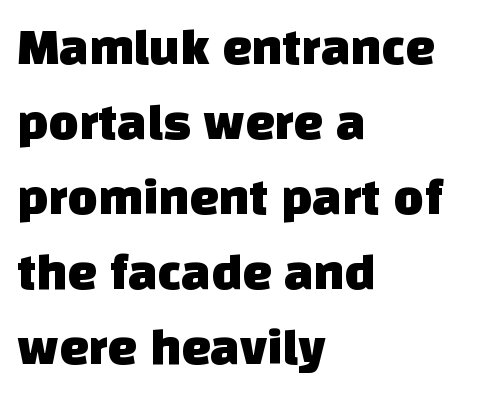
Characters follow at the spacing the type designer built in. The glyphs are unaccompanied by any horizontal stroke below them. In terms of leading, this rendering sits right in the middle. A sans-serif font was chosen for this passage.
